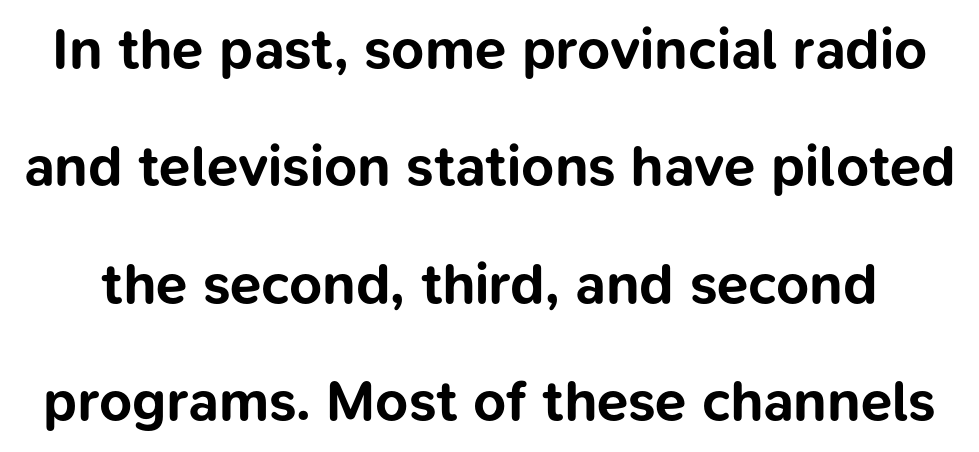
The image shows 57 px bold sans-serif type, upright; set loose line spacing (2.06x), normal letter spacing, not underlined; low stroke contrast and a medium x-height.
